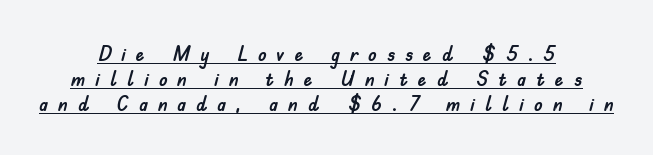
The image shows 22 px text type; set centered, tight line spacing (1.13x), unusually wide letter spacing (+0.45 em), underlined.
